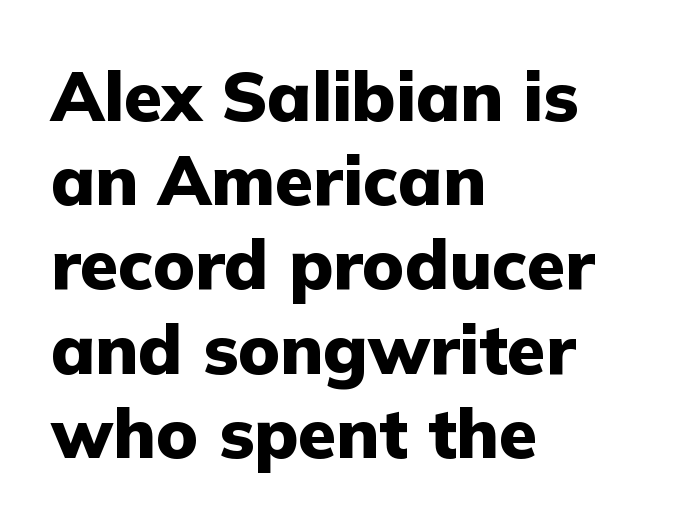
Each word holds together tightly as a unit, with standard inter-letter gaps. The gap between lines stays unmarked. The setting favours the left margin, as ordinary paragraphs usually do. You can tell it's not italic because the verticals are truly vertical. The glyphs in this specimen are sans serif. The font is running at its bold setting.
